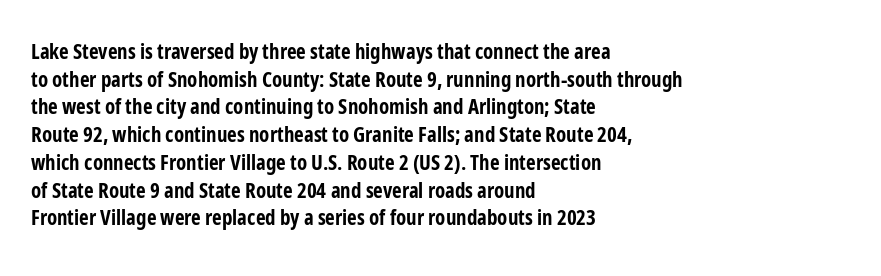
It's the straight-up-and-down kind of type. The words here are not underlined. Summary of vertical rhythm: regular, with standard interline spacing. Alignment: flush left. The rendering keeps characters at their native spacing.
